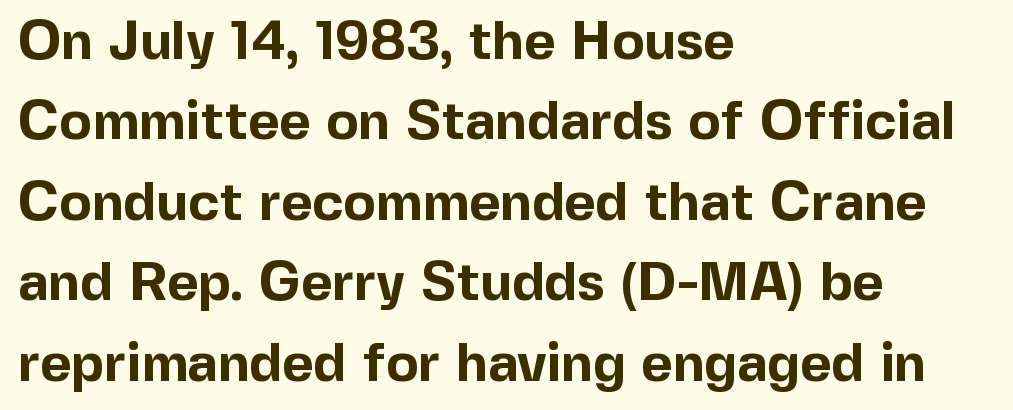
Q: Is the text bold? A: Yes.
Q: Is the text italic (slanted)? A: No, it is upright.
Q: Is the typeface a serif or a sans-serif typeface? A: Sans-serif.
Q: Is the text underlined? A: No.
Q: How is the paragraph aligned? A: Left-aligned.
Q: Is the spacing between letters normal or unusually wide? A: Normal.
Q: Is the spacing between lines tight, normal or loose? A: Normal.
Q: Width (condensed, normal, or wide)? A: Normal.
Q: x-height? A: Medium.
Q: Monospaced? A: No.
